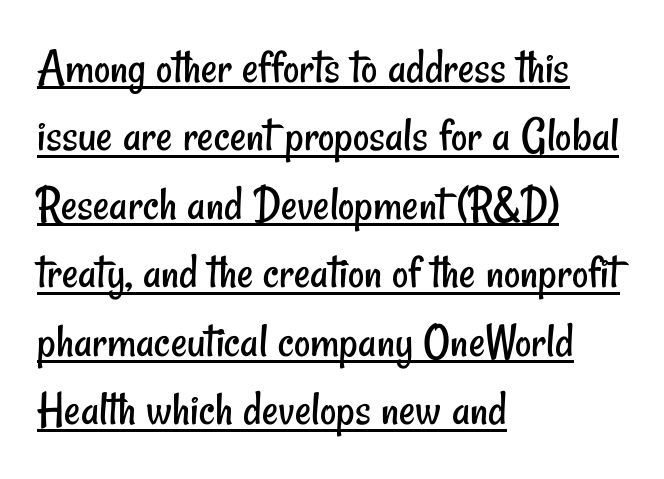
Q: Is the text bold? A: No.
Q: Is the typeface a serif or a sans-serif typeface? A: Sans-serif.
Q: Is the text underlined? A: Yes.
Q: How is the paragraph aligned? A: Left-aligned.
Q: Is the spacing between letters normal or unusually wide? A: Normal.
Q: Is the spacing between lines tight, normal or loose? A: Normal.
Q: Width (condensed, normal, or wide)? A: Condensed.
Q: Stroke contrast? A: Low.
Q: x-height? A: Small.
Q: Monospaced? A: No.
